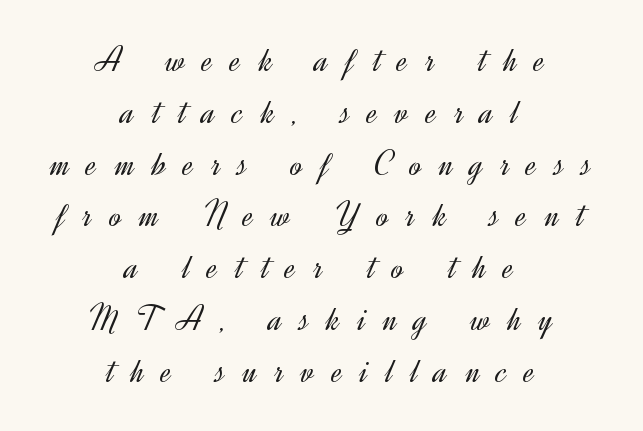
{"serif": "no", "bold": "no", "weight": "light", "width": "normal", "x_height": "small", "monospaced": "no", "underline": "no", "align": "center", "line_spacing": "normal", "line_spacing_ratio": 1.4, "letter_spacing": "wide", "letter_spacing_em": 0.47, "glyph_px": 37}
